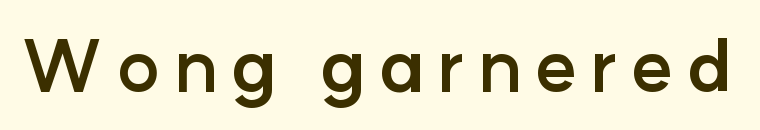
Q: Is the text bold? A: Yes.
Q: Is the text italic (slanted)? A: No, it is upright.
Q: Is the typeface a serif or a sans-serif typeface? A: Sans-serif.
Q: Is the text underlined? A: No.
Q: Width (condensed, normal, or wide)? A: Normal.
Q: Stroke contrast? A: Low.
Q: x-height? A: Medium.
Q: Monospaced? A: No.
